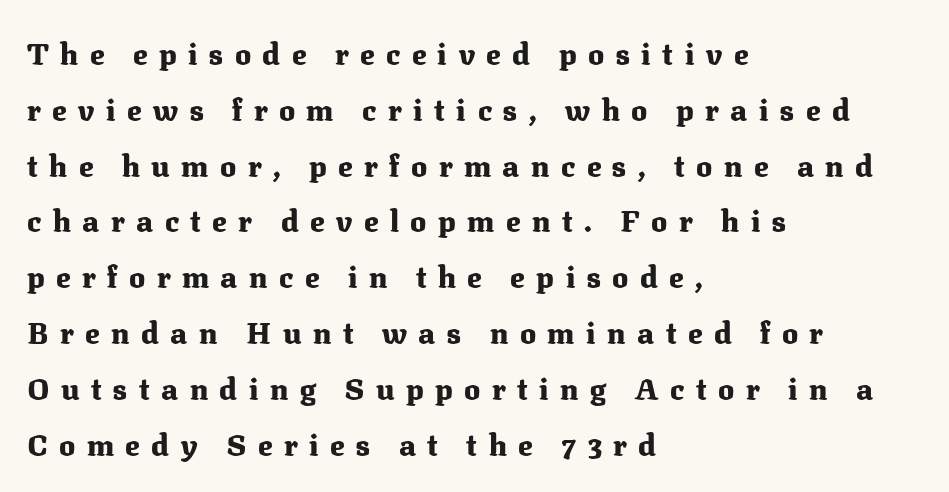
No italicization has been applied; the sample stays upright. These lines are rendered in a variable-pitch font. The foot of each line stays bare and open. You can tell from the footed stems that serif type was used. A classic flush-left, rag-right setting is used for this passage.
